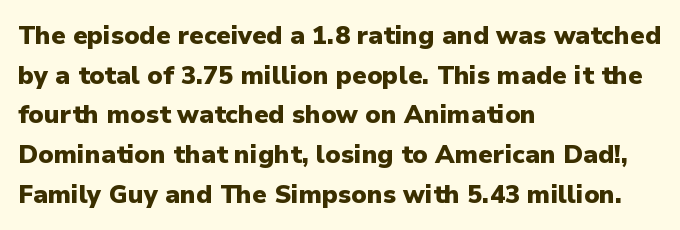
The image shows 25 px bold type, upright; set left-aligned, normal line spacing (1.59x), normal letter spacing, not underlined.
